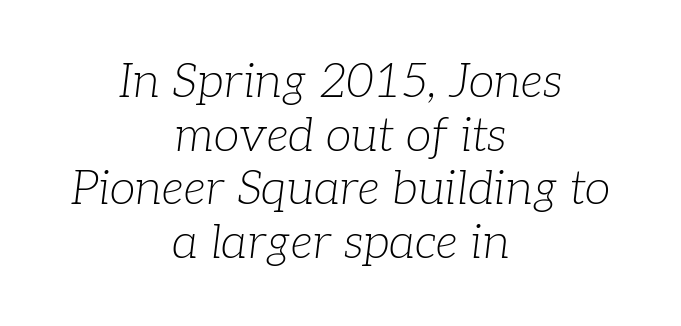
{"serif": "yes", "italic": "yes", "lean": "right", "slant_degrees": 7, "bold": "no", "weight": "light", "width": "normal", "stroke_contrast": "low", "x_height": "medium", "monospaced": "no", "underline": "no", "align": "center", "line_spacing": "tight", "line_spacing_ratio": 1.14, "letter_spacing": "normal", "letter_spacing_em": 0.0, "glyph_px": 47}
